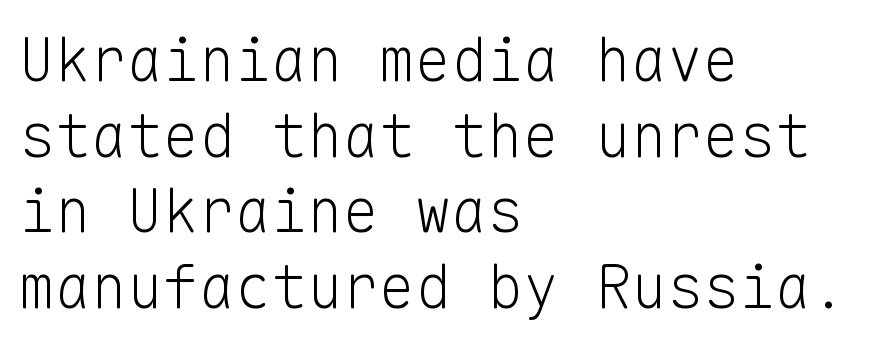
The image shows 60 px light sans-serif type, upright, monospaced; set left-aligned, normal line spacing (1.26x), normal letter spacing, not underlined; low stroke contrast and a medium x-height.
